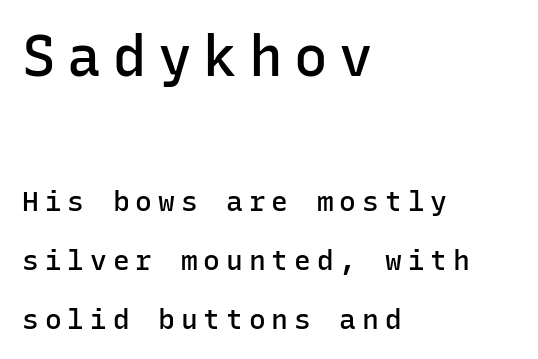
The image shows 56 px semibold sans-serif type, upright, monospaced; set left-aligned, loose line spacing (2.1x), unusually wide letter spacing (+0.21 em), not underlined; the first (top) block is 2.0x larger; low stroke contrast and a medium x-height.
